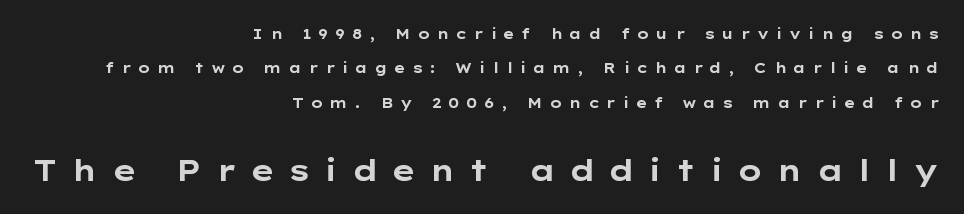
Layout note: lines flush right. Nobody drew a line under any word here. If you squint, the bottom block still reads clearly — it's the larger of the two. In terms of letterform style, serifs are entirely absent. Spacing verdict: proportional, widths tailored to each character. Ordinary non-slanted type is in use.
